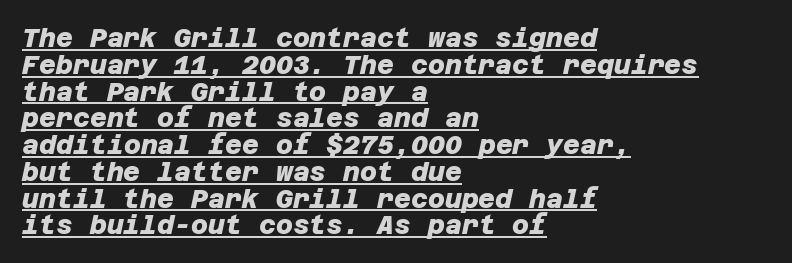
Q: Is the text bold? A: Yes.
Q: Is the text underlined? A: Yes.
Q: How is the paragraph aligned? A: Left-aligned.
Q: Is the spacing between letters normal or unusually wide? A: Normal.
Q: Is the spacing between lines tight, normal or loose? A: Tight.
